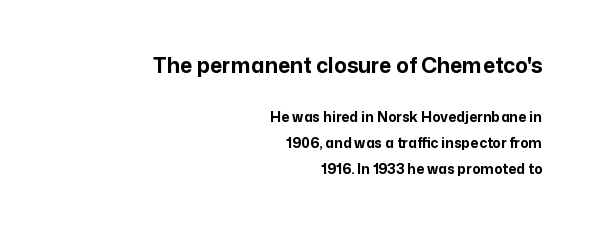
The image shows 21 px bold type, upright; set right-aligned, line spacing 1.87x, normal letter spacing, not underlined; the first (top) block is 1.5x larger.
